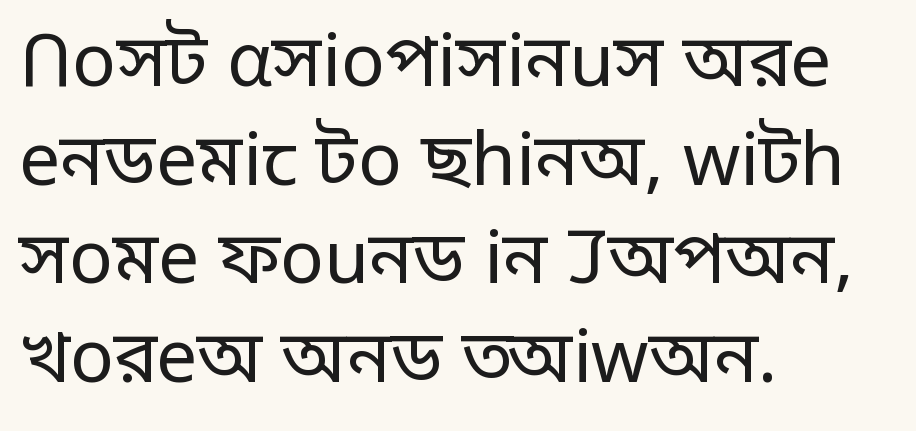
The image shows 73 px regular-weight sans-serif type, upright; set left-aligned, normal line spacing (1.35x), normal letter spacing, not underlined; low stroke contrast and a large x-height.
